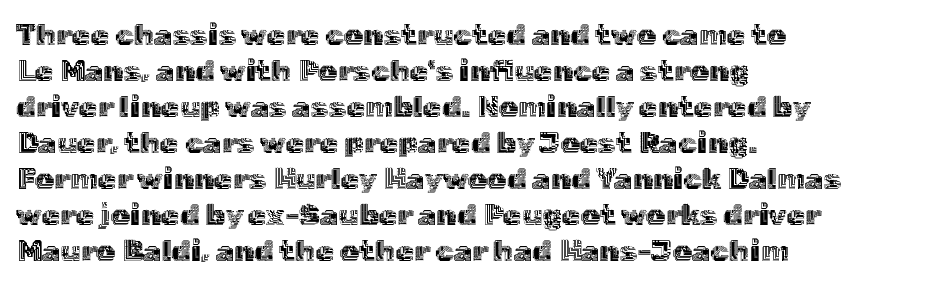
Q: Is the text italic (slanted)? A: No, it is upright.
Q: Is the text underlined? A: No.
Q: How is the paragraph aligned? A: Left-aligned.
Q: Is the spacing between letters normal or unusually wide? A: Normal.
Q: Width (condensed, normal, or wide)? A: Normal.
Q: x-height? A: Medium.
Q: Monospaced? A: No.
